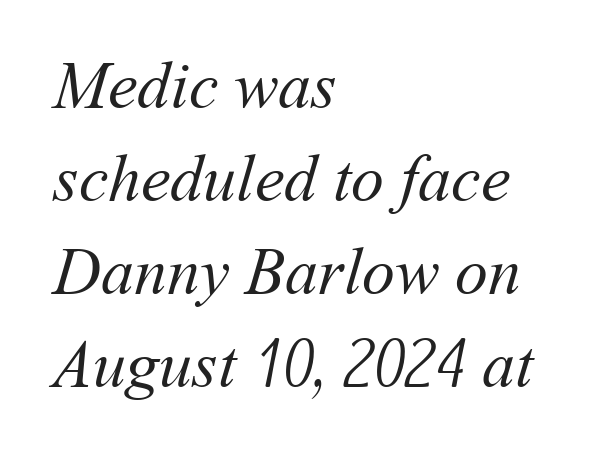
{"bold": "no", "weight": "regular", "width": "normal", "stroke_contrast": "medium", "x_height": "medium", "monospaced": "no", "underline": "no", "align": "left", "line_spacing": "normal", "line_spacing_ratio": 1.41, "letter_spacing": "normal", "letter_spacing_em": 0.0, "glyph_px": 66}
